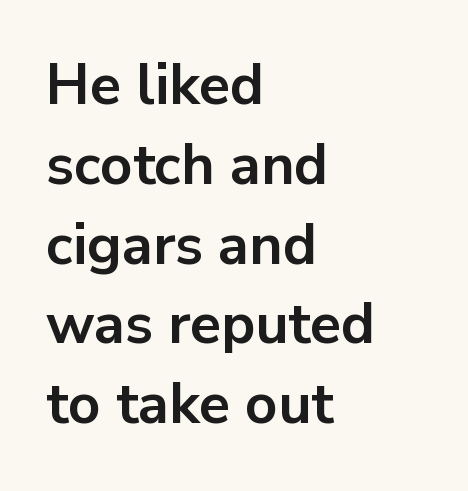
{"serif": "no", "italic": "no", "bold": "yes", "weight": "bold", "width": "normal", "stroke_contrast": "low", "x_height": "medium", "monospaced": "no", "underline": "no", "align": "left", "line_spacing": "normal", "line_spacing_ratio": 1.4, "letter_spacing": "normal", "letter_spacing_em": 0.0, "glyph_px": 57}
